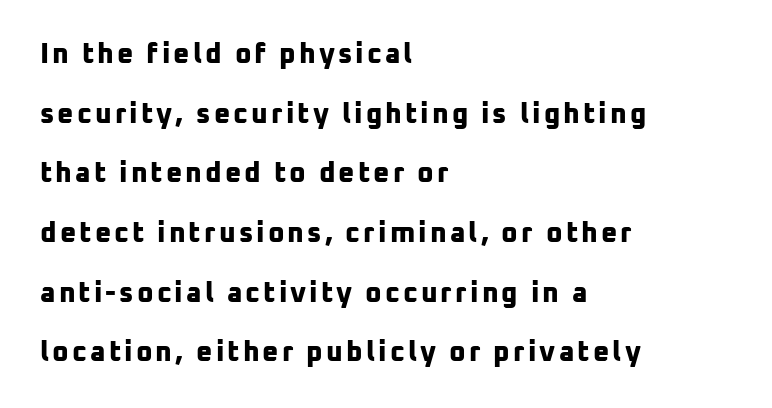
Q: Is the text bold? A: Yes.
Q: Is the typeface a serif or a sans-serif typeface? A: Sans-serif.
Q: Is the text underlined? A: No.
Q: How is the paragraph aligned? A: Left-aligned.
Q: Is the spacing between lines tight, normal or loose? A: Loose.
Q: Width (condensed, normal, or wide)? A: Normal.
Q: Stroke contrast? A: Low.
Q: x-height? A: Medium.
Q: Monospaced? A: No.
